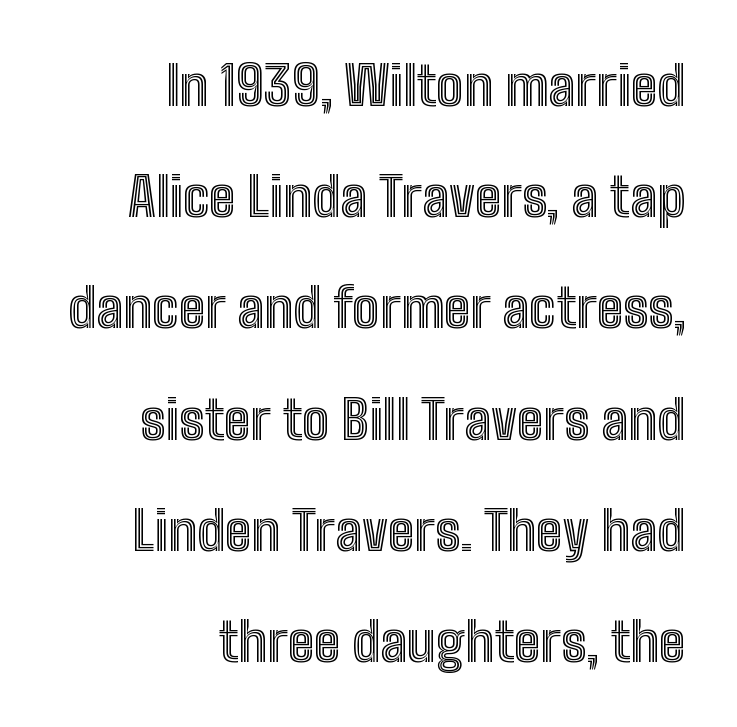
{"italic": "no", "width": "condensed", "x_height": "medium", "monospaced": "no", "underline": "no", "align": "right", "line_spacing": "loose", "line_spacing_ratio": 2.06, "letter_spacing": "normal", "letter_spacing_em": 0.0, "glyph_px": 54}
